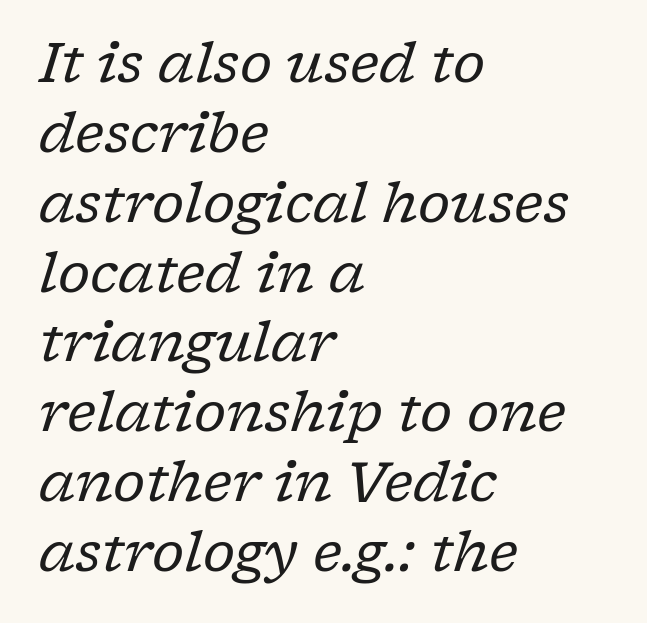
{"serif": "yes", "italic": "yes", "lean": "right", "slant_degrees": 17, "bold": "no", "weight": "regular", "width": "normal", "stroke_contrast": "low", "x_height": "medium", "monospaced": "no", "underline": "no", "align": "left", "line_spacing": "normal", "line_spacing_ratio": 1.27, "letter_spacing": "normal", "letter_spacing_em": 0.0, "glyph_px": 55}
